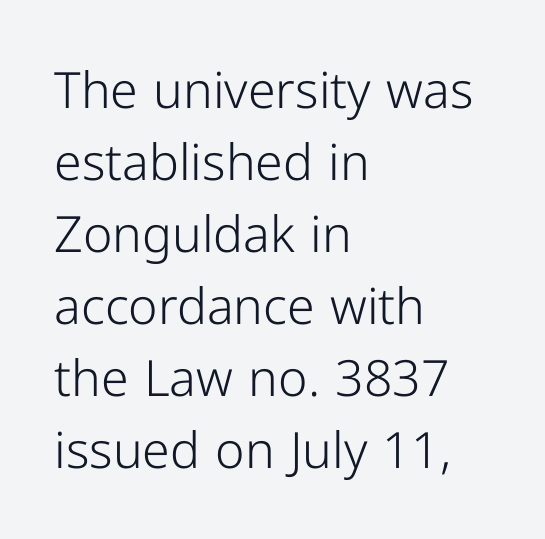
Q: Is the text bold? A: No.
Q: Is the text italic (slanted)? A: No, it is upright.
Q: Is the typeface a serif or a sans-serif typeface? A: Sans-serif.
Q: Is the text underlined? A: No.
Q: How is the paragraph aligned? A: Left-aligned.
Q: Is the spacing between letters normal or unusually wide? A: Normal.
Q: Is the spacing between lines tight, normal or loose? A: Normal.
Q: Width (condensed, normal, or wide)? A: Normal.
Q: Stroke contrast? A: Low.
Q: x-height? A: Medium.
Q: Monospaced? A: No.
